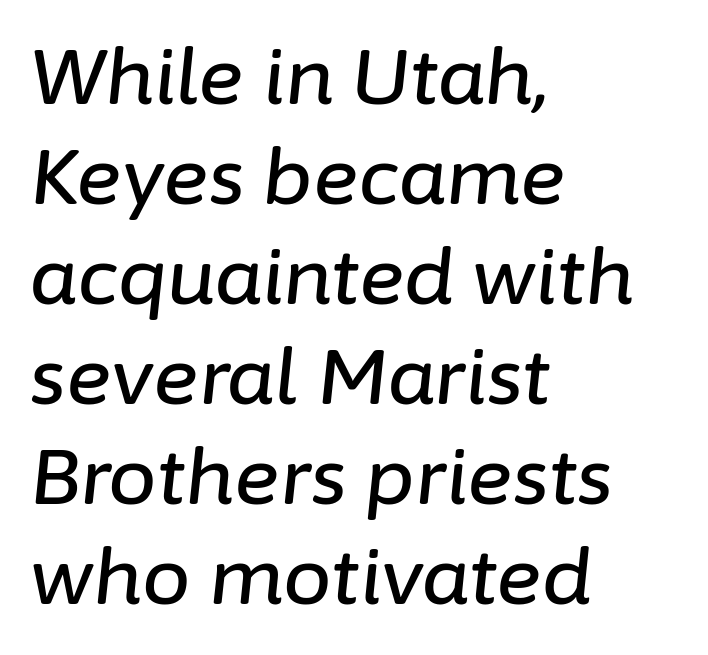
The image shows 77 px text type, italic (leaning right); set left-aligned, normal line spacing (1.3x), normal letter spacing, not underlined; low stroke contrast and a medium x-height.
